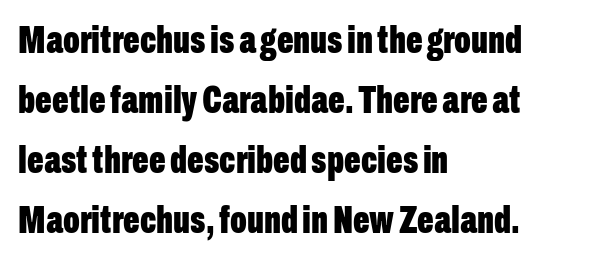
{"serif": "no", "italic": "no", "bold": "yes", "weight": "bold", "width": "condensed", "stroke_contrast": "low", "x_height": "medium", "monospaced": "no", "underline": "no", "align": "left", "line_spacing": "normal", "line_spacing_ratio": 1.54, "letter_spacing": "normal", "letter_spacing_em": 0.0, "glyph_px": 39}
